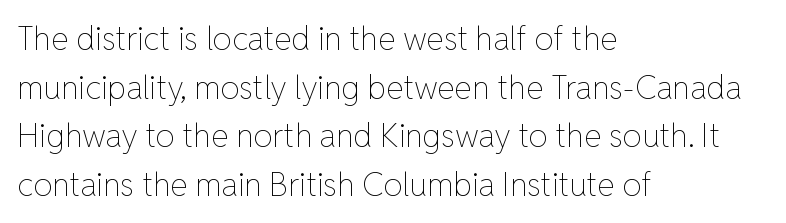
The image shows 32 px thin type, upright; set left-aligned, normal line spacing (1.52x), normal letter spacing, not underlined; low stroke contrast and a medium x-height.
